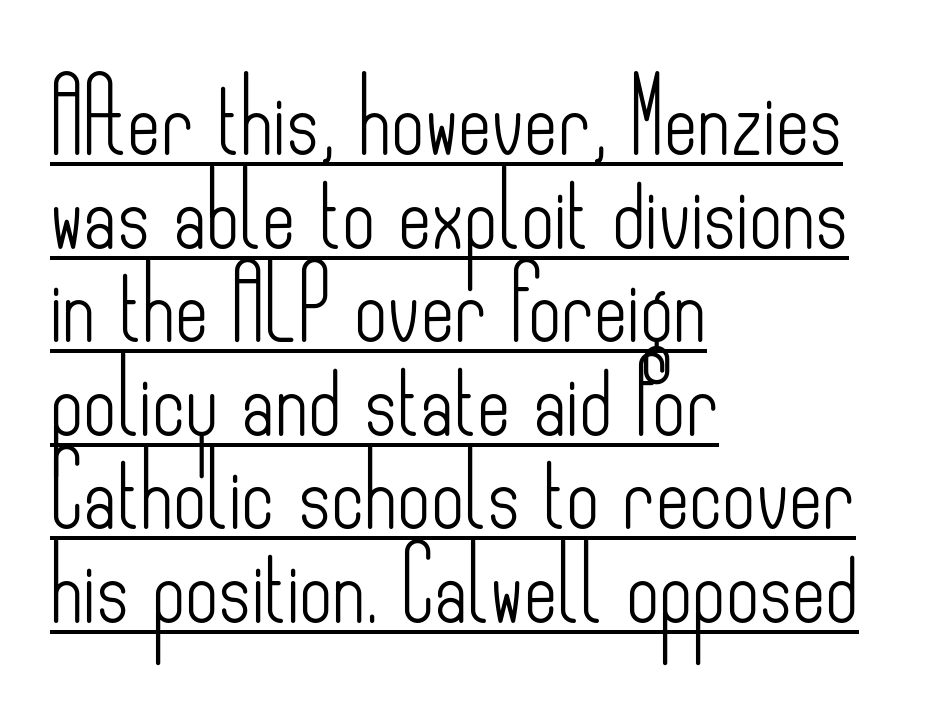
The image shows 72 px light, condensed sans-serif type, upright; set left-aligned, normal line spacing (1.3x), normal letter spacing, underlined; low stroke contrast and a small x-height.
